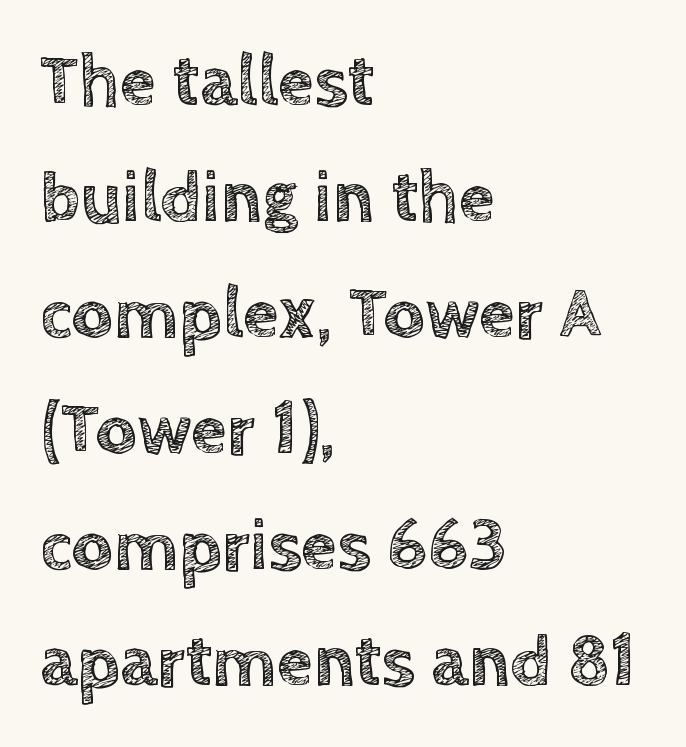
Q: Is the text italic (slanted)? A: No, it is upright.
Q: Is the text underlined? A: No.
Q: How is the paragraph aligned? A: Left-aligned.
Q: Is the spacing between letters normal or unusually wide? A: Normal.
Q: Is the spacing between lines tight, normal or loose? A: Normal.
Q: Width (condensed, normal, or wide)? A: Normal.
Q: x-height? A: Large.
Q: Monospaced? A: No.
